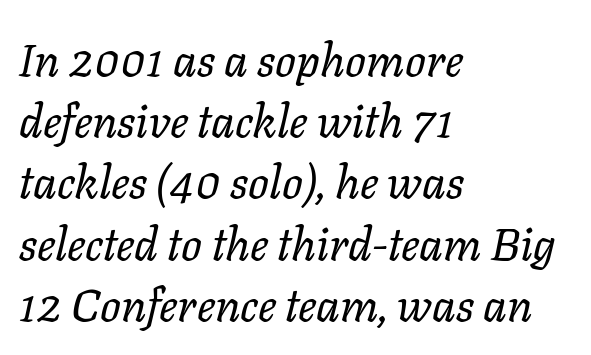
{"italic": "yes", "lean": "right", "slant_degrees": 11, "bold": "no", "weight": "regular", "width": "normal", "stroke_contrast": "low", "x_height": "medium", "monospaced": "no", "underline": "no", "align": "left", "line_spacing": "normal", "line_spacing_ratio": 1.33, "letter_spacing": "normal", "letter_spacing_em": 0.0, "glyph_px": 46}
